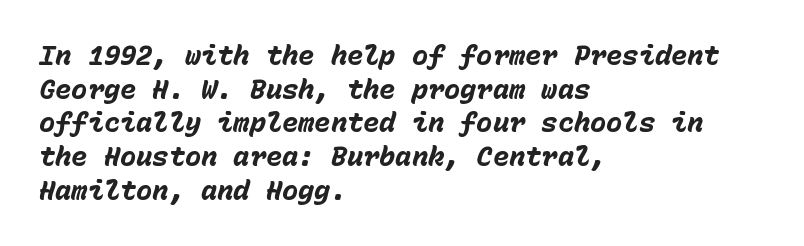
Q: Is the text bold? A: Yes.
Q: Is the text italic (slanted)? A: Yes, it leans right by about 15 degrees.
Q: Is the text underlined? A: No.
Q: How is the paragraph aligned? A: Left-aligned.
Q: Is the spacing between letters normal or unusually wide? A: Normal.
Q: Is the spacing between lines tight, normal or loose? A: Normal.
